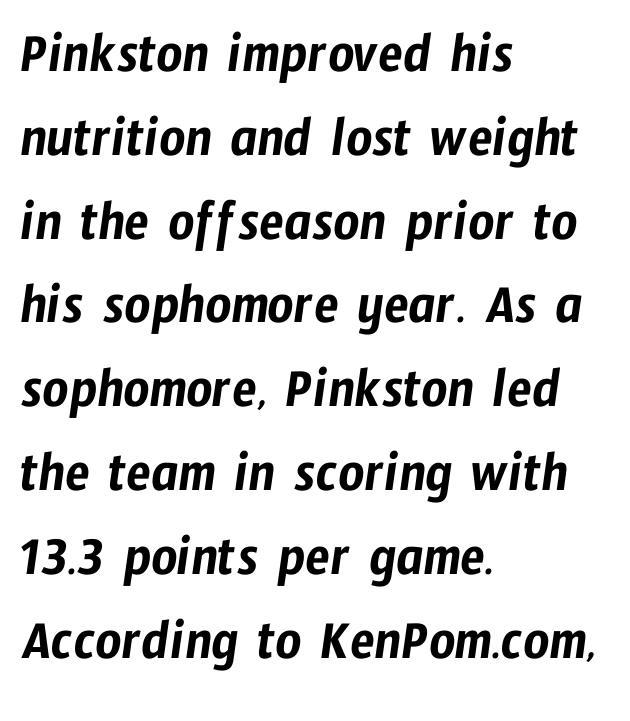
{"serif": "no", "width": "condensed", "stroke_contrast": "low", "x_height": "medium", "monospaced": "no", "underline": "no", "align": "left", "line_spacing": "normal", "line_spacing_ratio": 1.47, "letter_spacing": "normal", "letter_spacing_em": 0.0, "glyph_px": 57}
